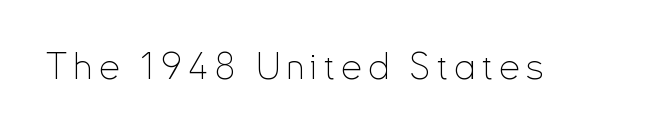
Q: Is the text bold? A: No.
Q: Is the text italic (slanted)? A: No, it is upright.
Q: Is the typeface a serif or a sans-serif typeface? A: Sans-serif.
Q: Is the text underlined? A: No.
Q: Width (condensed, normal, or wide)? A: Condensed.
Q: Stroke contrast? A: Low.
Q: x-height? A: Small.
Q: Monospaced? A: No.
